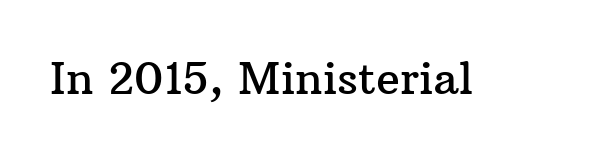
The image shows 44 px serif type, upright; set normal letter spacing, not underlined; medium stroke contrast and a medium x-height.
